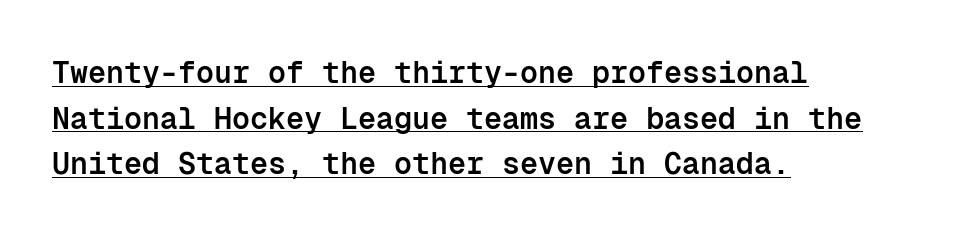
Q: Is the text bold? A: Semi-bold.
Q: Is the text italic (slanted)? A: No, it is upright.
Q: Is the typeface a serif or a sans-serif typeface? A: Sans-serif.
Q: Is the text underlined? A: Yes.
Q: How is the paragraph aligned? A: Left-aligned.
Q: Is the spacing between letters normal or unusually wide? A: Normal.
Q: Is the spacing between lines tight, normal or loose? A: Normal.
Q: Width (condensed, normal, or wide)? A: Normal.
Q: Stroke contrast? A: Low.
Q: x-height? A: Medium.
Q: Monospaced? A: Yes.
